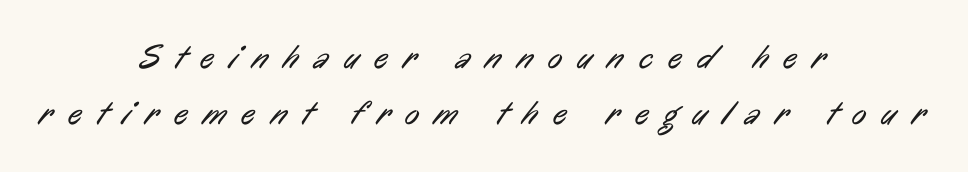
The image shows 34 px regular-weight, condensed sans-serif type; set centered, normal line spacing (1.66x), unusually wide letter spacing (+0.46 em), not underlined; low stroke contrast and a medium x-height.
